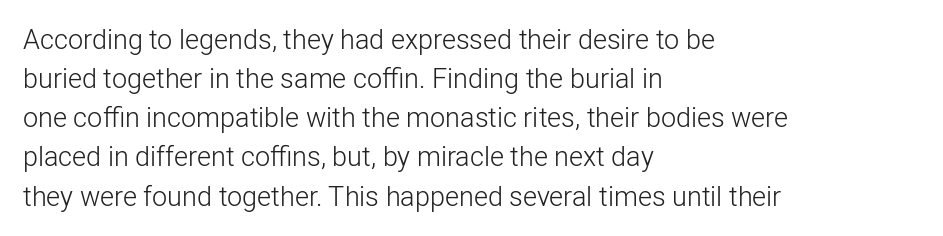
{"italic": "no", "bold": "no", "underline": "no", "align": "left", "line_spacing": "normal", "line_spacing_ratio": 1.45, "letter_spacing": "normal", "letter_spacing_em": 0.0, "glyph_px": 27}
